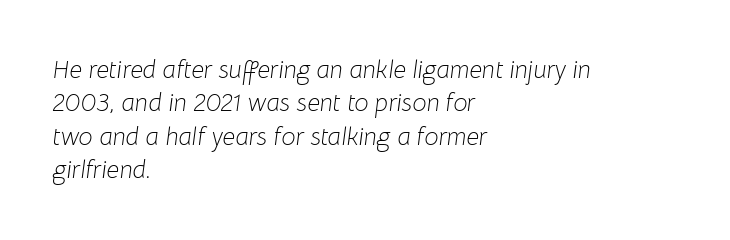
Q: Is the text bold? A: No.
Q: Is the text italic (slanted)? A: Yes, it leans right by about 8 degrees.
Q: Is the text underlined? A: No.
Q: How is the paragraph aligned? A: Left-aligned.
Q: Is the spacing between letters normal or unusually wide? A: Normal.
Q: Is the spacing between lines tight, normal or loose? A: Normal.
